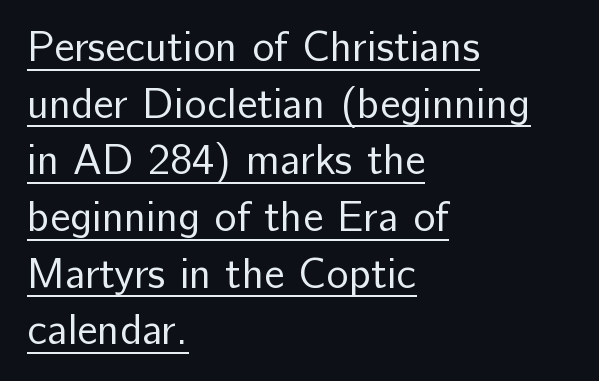
Q: Is the text bold? A: No.
Q: Is the text italic (slanted)? A: No, it is upright.
Q: Is the typeface a serif or a sans-serif typeface? A: Sans-serif.
Q: Is the text underlined? A: Yes.
Q: How is the paragraph aligned? A: Left-aligned.
Q: Is the spacing between letters normal or unusually wide? A: Normal.
Q: Is the spacing between lines tight, normal or loose? A: Normal.
Q: Width (condensed, normal, or wide)? A: Normal.
Q: Stroke contrast? A: Low.
Q: x-height? A: Medium.
Q: Monospaced? A: No.
